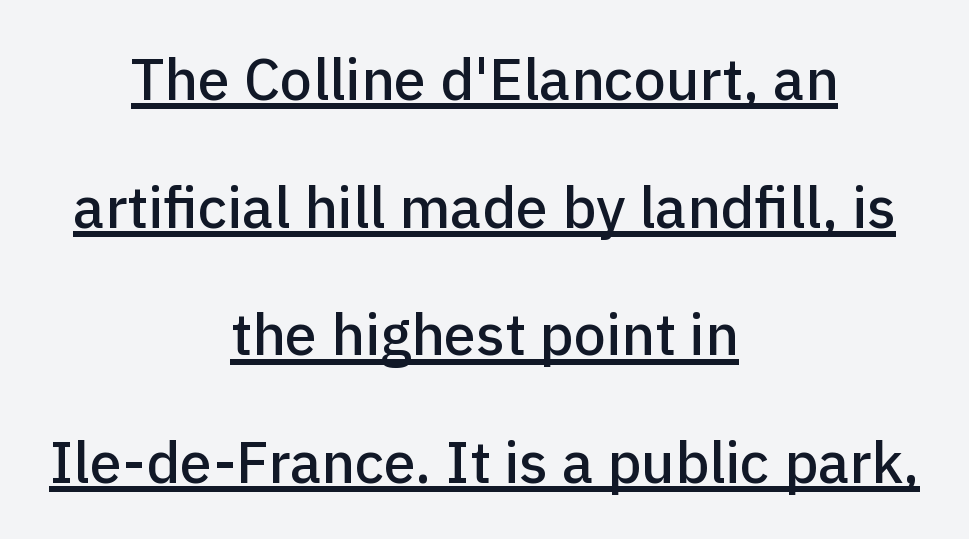
Q: Is the text italic (slanted)? A: No, it is upright.
Q: Is the typeface a serif or a sans-serif typeface? A: Sans-serif.
Q: Is the text underlined? A: Yes.
Q: How is the paragraph aligned? A: Centered.
Q: Is the spacing between letters normal or unusually wide? A: Normal.
Q: Is the spacing between lines tight, normal or loose? A: Loose.
Q: Width (condensed, normal, or wide)? A: Normal.
Q: Stroke contrast? A: Low.
Q: x-height? A: Medium.
Q: Monospaced? A: No.
